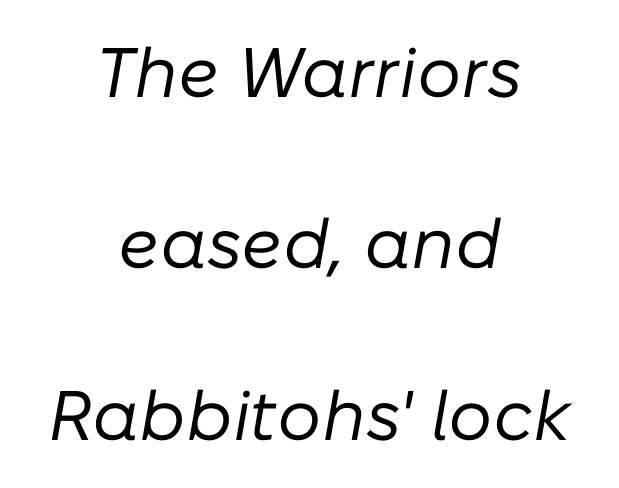
The letters sit at their default tracking, neither squeezed nor spread. The rendering uses natural spacing where letterforms have individual widths. Lines of text with bare space underneath. Heaviness? Minimal to ordinary, like unemphasized prose. Is there much room between lines? Yes — plenty of vertical air separates them.
